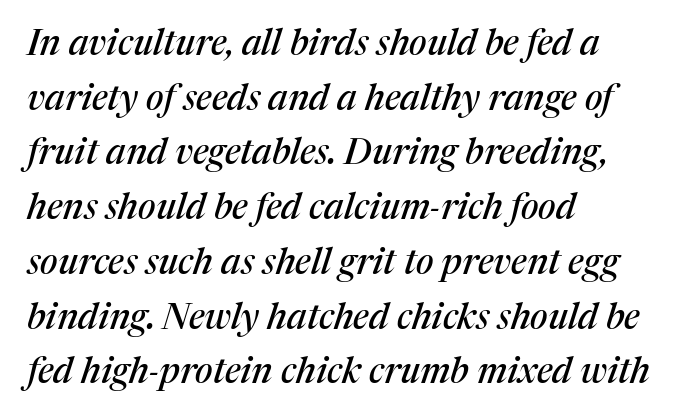
The image shows 36 px serif type, italic (leaning right); set left-aligned, normal line spacing (1.52x), normal letter spacing, not underlined; medium stroke contrast and a medium x-height.
